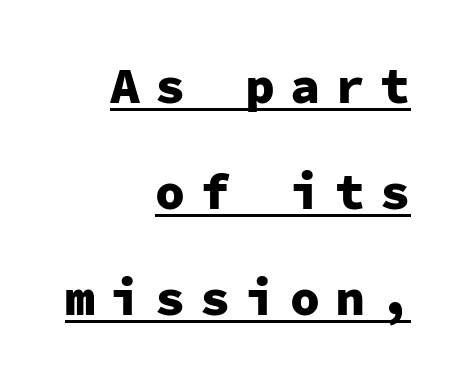
{"serif": "no", "italic": "no", "bold": "yes", "weight": "heavy", "width": "normal", "stroke_contrast": "low", "x_height": "medium", "monospaced": "yes", "underline": "yes", "align": "right", "line_spacing": "loose", "line_spacing_ratio": 2.12, "letter_spacing": "wide", "letter_spacing_em": 0.3, "glyph_px": 50}
